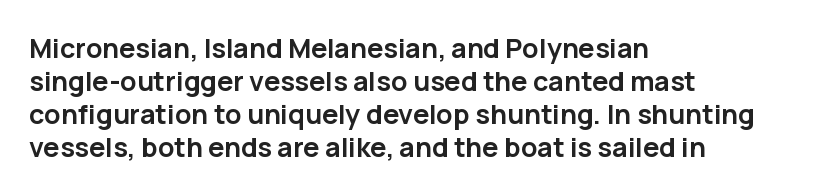
Words float on clear page, feet unadorned. Does the lettering tilt? It doesn't — this is upright. Visually the block forms a straight wall on the left and a jagged coastline on the right. These words are printed bold, with thick strokes throughout. Characters follow at the spacing the type designer built in.
